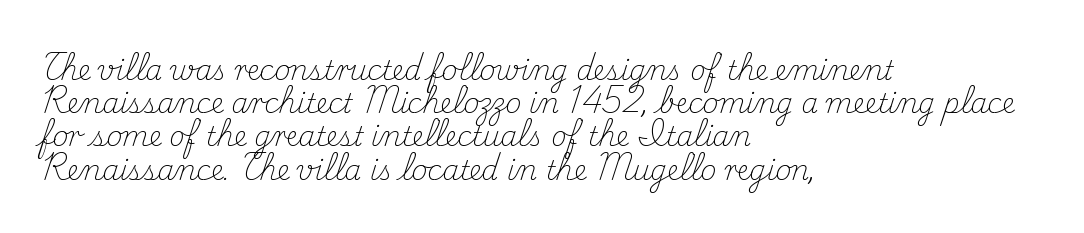
The zone under the glyphs is completely vacant. The passage is arranged the way most books set body copy — flush left. Weight: in the light-to-regular range. In terms of letterspacing, this is plain default setting.
